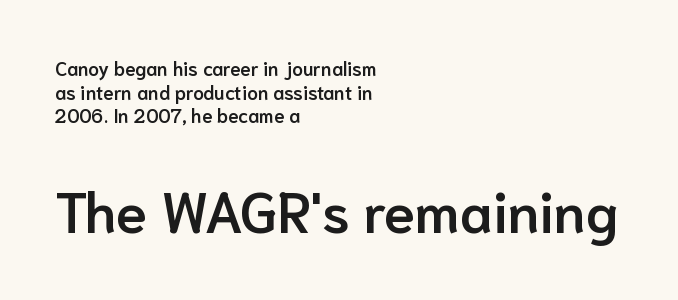
Clear beneath every line of the passage. You can tell it's not italic because the verticals are truly vertical. As a designer I'd log this as weight 600, semibold. The block of text has a typical density, with ordinary space between rows.
